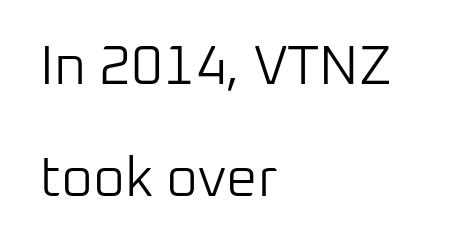
The image shows 55 px light sans-serif type, upright; set left-aligned, loose line spacing (2.03x), normal letter spacing, not underlined; low stroke contrast and a medium x-height.
